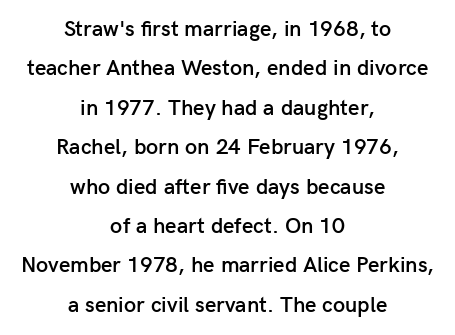
Q: Is the text bold? A: Semi-bold.
Q: Is the text italic (slanted)? A: No, it is upright.
Q: Is the text underlined? A: No.
Q: How is the paragraph aligned? A: Centered.
Q: Is the spacing between letters normal or unusually wide? A: Normal.
